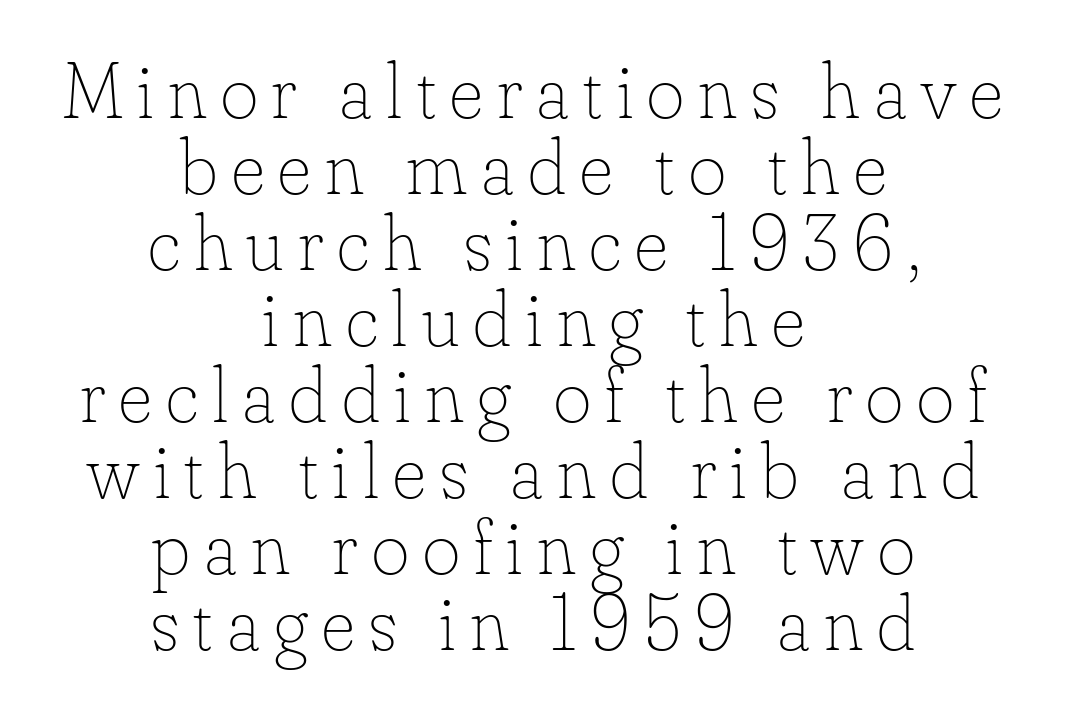
The image shows 80 px thin type, upright; set centered, tight line spacing (0.95x), not underlined; low stroke contrast and a small x-height.
